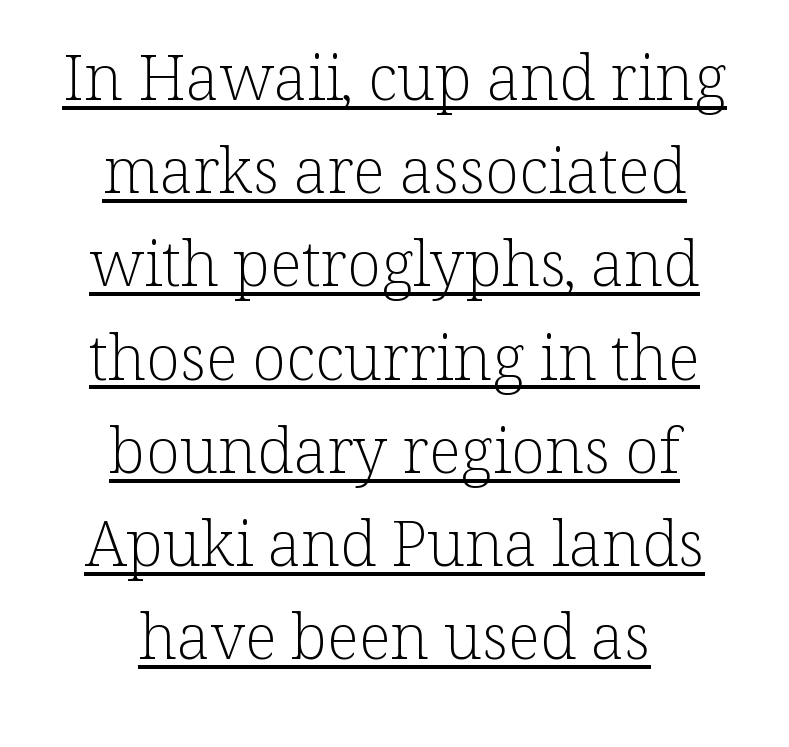
Alignment: centered. The letters carry serifs — small finishing strokes at the ends of their stems. These lines are rendered in a variable-pitch font. Posture: vertical. This sample carries an underscore along the baseline area.
